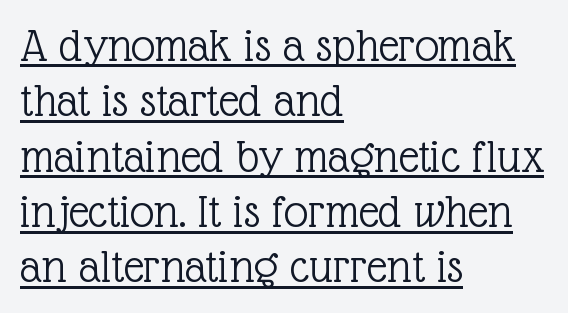
The image shows 49 px light serif type, upright; set left-aligned, tight line spacing (1.13x), normal letter spacing, underlined; a medium x-height.
